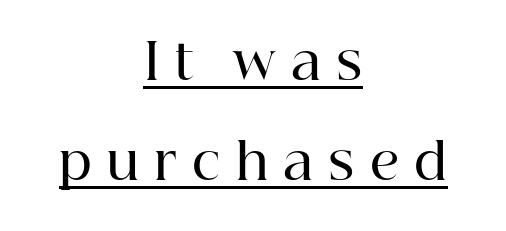
Q: Is the text bold? A: Semi-bold.
Q: Is the text italic (slanted)? A: No, it is upright.
Q: Is the typeface a serif or a sans-serif typeface? A: Serif.
Q: Is the text underlined? A: Yes.
Q: How is the paragraph aligned? A: Centered.
Q: Is the spacing between letters normal or unusually wide? A: Unusually wide.
Q: Is the spacing between lines tight, normal or loose? A: Loose.
Q: Width (condensed, normal, or wide)? A: Normal.
Q: Stroke contrast? A: High.
Q: x-height? A: Medium.
Q: Monospaced? A: No.
